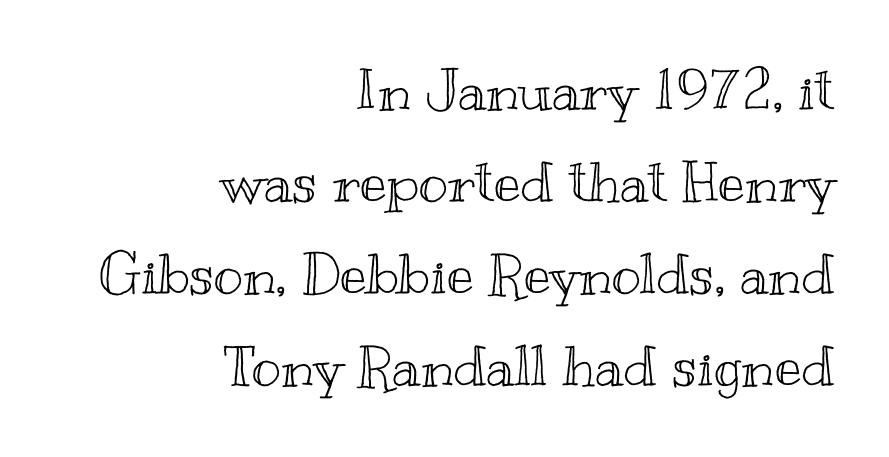
The paragraph has a hard right edge and a soft left edge. Caption: standard tracking, unaltered. Notice how the stems are strictly vertical — no italics here. Spacing verdict: proportional, widths tailored to each character. Leading: standard. Just letters on the line, the space beneath them empty.
